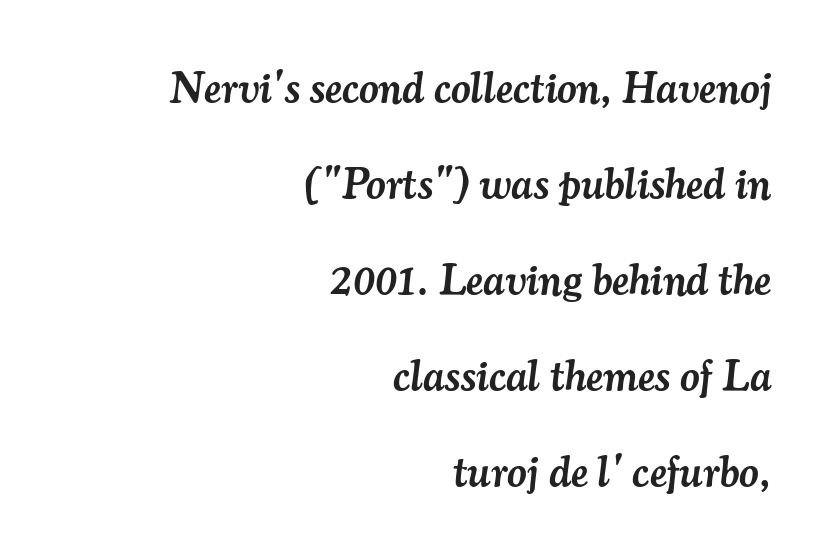
The passage shown is typeset with a serif family. Each new line begins a long way beneath the previous one. The face used here has a pronounced slope to its letters. Each glyph is drawn with semibold strokes, heavier than normal yet not fully bold. Visually the block forms a straight wall on the right and a jagged coastline on the left. The rendering uses natural spacing where letterforms have individual widths.
